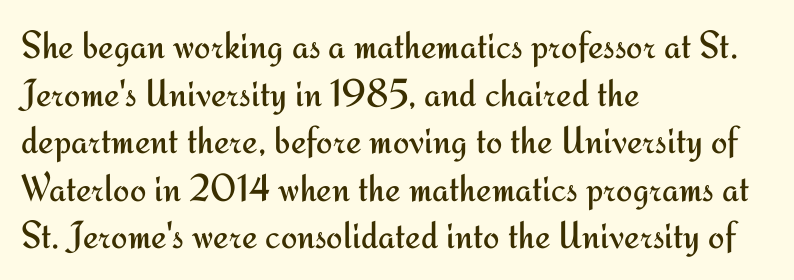
The image shows 39 px regular-weight sans-serif type, upright; set left-aligned, line spacing 1.22x, normal letter spacing, not underlined; medium stroke contrast and a small x-height.
